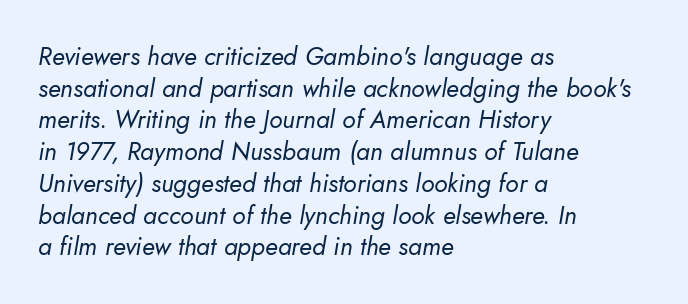
The image shows 25 px text type, italic (leaning right); set left-aligned, normal line spacing (1.27x), normal letter spacing, not underlined.
